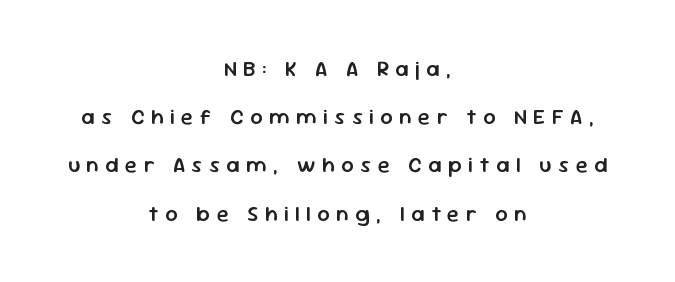
{"italic": "no", "bold": "semi", "underline": "no", "align": "center", "line_spacing": "loose", "line_spacing_ratio": 2.19, "letter_spacing": "wide", "letter_spacing_em": 0.29, "glyph_px": 22}
